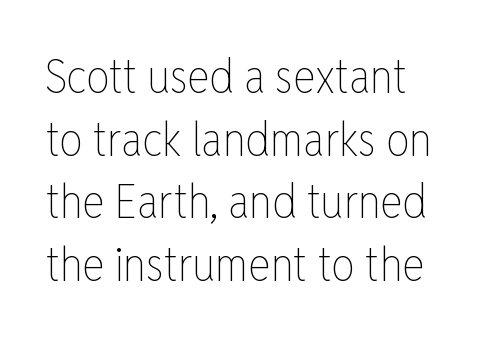
Q: Is the text bold? A: No.
Q: Is the text italic (slanted)? A: No, it is upright.
Q: Is the text underlined? A: No.
Q: Is the spacing between letters normal or unusually wide? A: Normal.
Q: Is the spacing between lines tight, normal or loose? A: Normal.
Q: Width (condensed, normal, or wide)? A: Condensed.
Q: Stroke contrast? A: Low.
Q: x-height? A: Medium.
Q: Monospaced? A: No.
